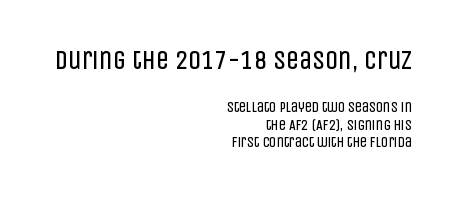
Q: Is the text bold? A: No.
Q: Is the text italic (slanted)? A: No, it is upright.
Q: Is the text underlined? A: No.
Q: How is the paragraph aligned? A: Right-aligned.
Q: Is the spacing between letters normal or unusually wide? A: Normal.
Q: Is the spacing between lines tight, normal or loose? A: Normal.
Q: Which block of text is set in a larger size, the first (top) or the second (bottom)? A: The first (top) one.
